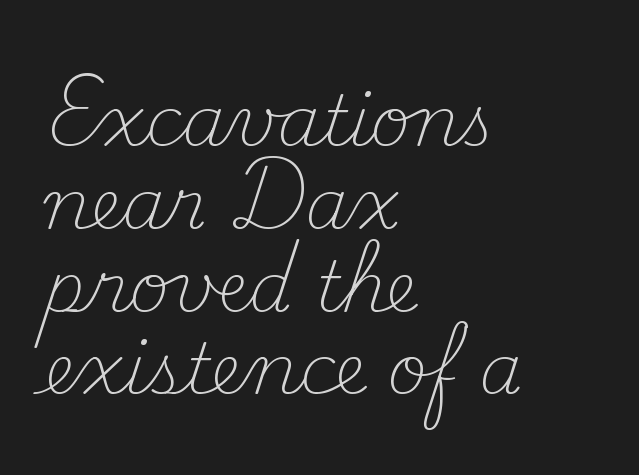
Q: Is the text bold? A: No.
Q: Is the text italic (slanted)? A: Yes.
Q: Is the typeface a serif or a sans-serif typeface? A: Serif.
Q: Is the text underlined? A: No.
Q: How is the paragraph aligned? A: Left-aligned.
Q: Is the spacing between letters normal or unusually wide? A: Normal.
Q: Width (condensed, normal, or wide)? A: Normal.
Q: Stroke contrast? A: Medium.
Q: x-height? A: Small.
Q: Monospaced? A: No.
